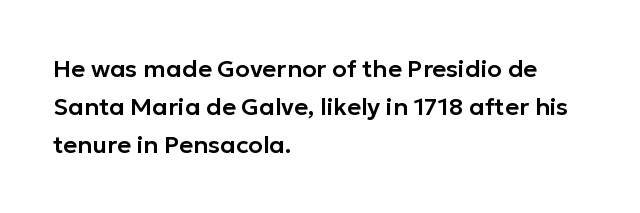
Q: Is the text italic (slanted)? A: No, it is upright.
Q: Is the text underlined? A: No.
Q: How is the paragraph aligned? A: Left-aligned.
Q: Is the spacing between letters normal or unusually wide? A: Normal.
Q: Is the spacing between lines tight, normal or loose? A: Normal.
